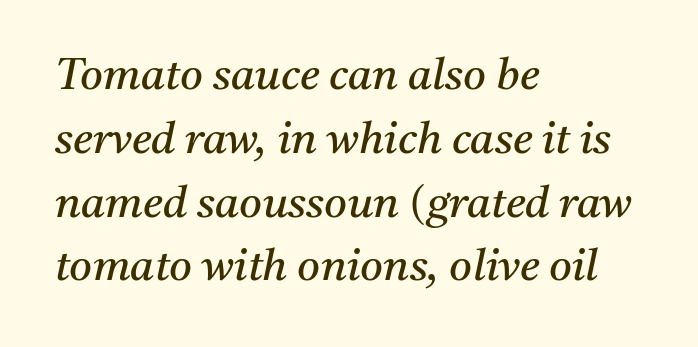
{"serif": "yes", "italic": "yes", "lean": "right", "slant_degrees": 11, "bold": "no", "weight": "regular", "width": "normal", "stroke_contrast": "medium", "x_height": "medium", "monospaced": "no", "underline": "no", "align": "left", "line_spacing": "normal", "line_spacing_ratio": 1.45, "letter_spacing": "normal", "letter_spacing_em": 0.0, "glyph_px": 44}
